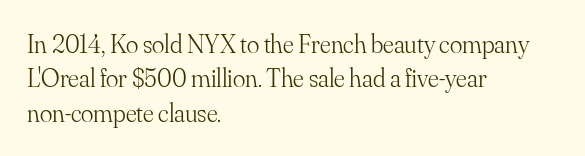
Leftover space on each line is placed entirely after the last word. Notice how the stems are strictly vertical — no italics here. The rendering uses a moderate line-height, typical for paragraphs. Underlining? Definitely not there. A light-to-regular cut is what we see here.
